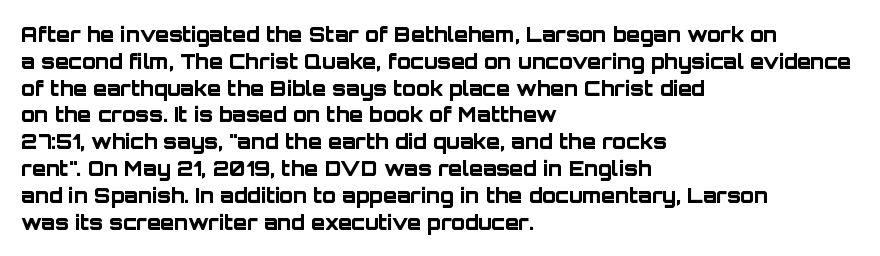
Q: Is the text bold? A: Yes.
Q: Is the text italic (slanted)? A: No, it is upright.
Q: Is the text underlined? A: No.
Q: How is the paragraph aligned? A: Left-aligned.
Q: Is the spacing between letters normal or unusually wide? A: Normal.
Q: Is the spacing between lines tight, normal or loose? A: Normal.
